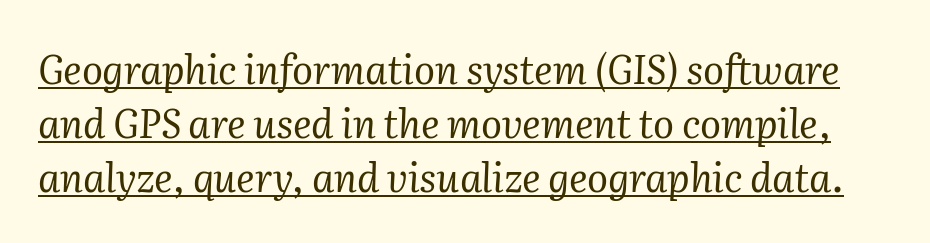
Q: Is the text bold? A: No.
Q: Is the text italic (slanted)? A: Yes, it leans right by about 2 degrees.
Q: Is the typeface a serif or a sans-serif typeface? A: Serif.
Q: Is the text underlined? A: Yes.
Q: Is the spacing between letters normal or unusually wide? A: Normal.
Q: Is the spacing between lines tight, normal or loose? A: Normal.
Q: Width (condensed, normal, or wide)? A: Normal.
Q: Stroke contrast? A: Medium.
Q: x-height? A: Medium.
Q: Monospaced? A: No.
